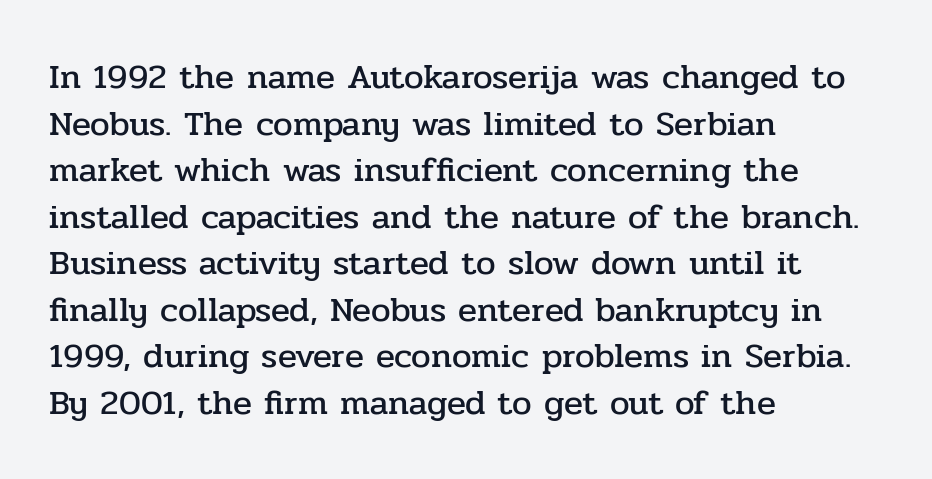
{"serif": "yes", "italic": "no", "width": "normal", "stroke_contrast": "low", "x_height": "medium", "monospaced": "no", "underline": "no", "align": "left", "line_spacing": "normal", "line_spacing_ratio": 1.33, "letter_spacing": "normal", "letter_spacing_em": 0.0, "glyph_px": 35}
